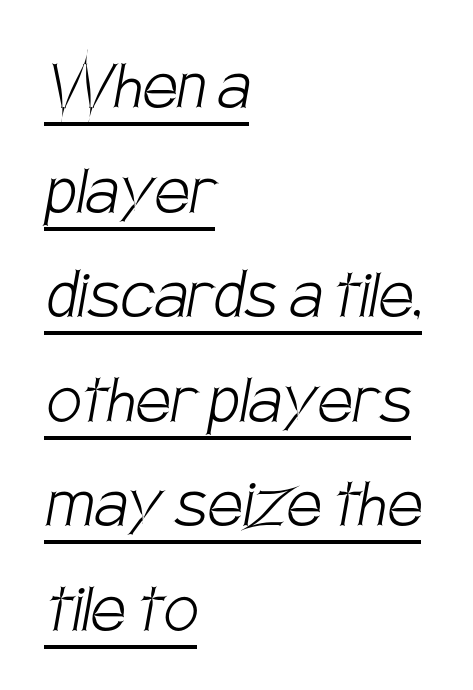
The image shows 78 px light, condensed sans-serif type; set left-aligned, normal line spacing (1.34x), normal letter spacing, underlined; low stroke contrast and a large x-height.
